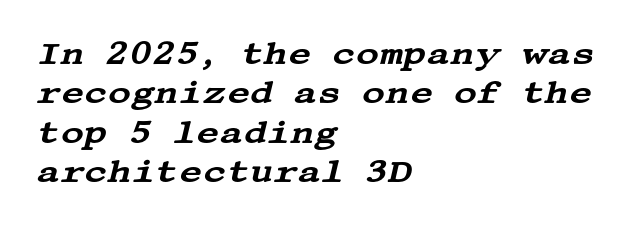
The image shows 32 px wide serif type, italic (leaning right); set left-aligned, line spacing 1.23x, normal letter spacing, not underlined; medium stroke contrast and a large x-height.
